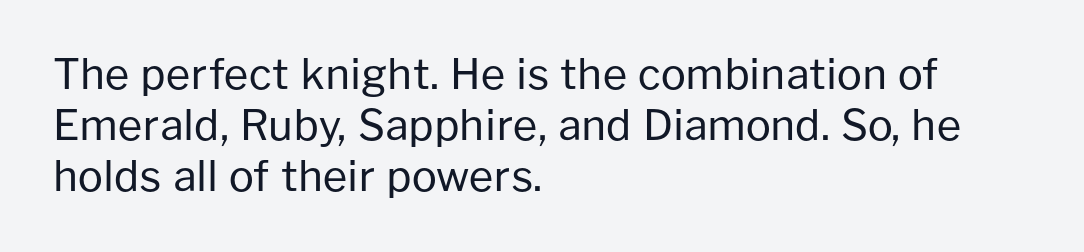
The image shows 42 px regular-weight sans-serif type, upright; set left-aligned, line spacing 1.22x, normal letter spacing, not underlined; low stroke contrast and a medium x-height.
